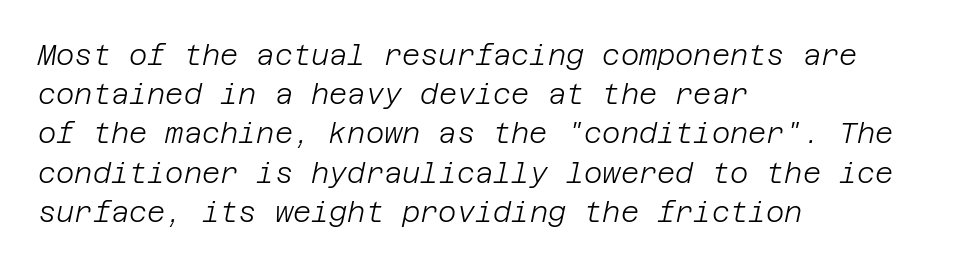
The image shows 28 px light type, italic (leaning right); set left-aligned, normal line spacing (1.4x), normal letter spacing, not underlined; low stroke contrast and a large x-height.
